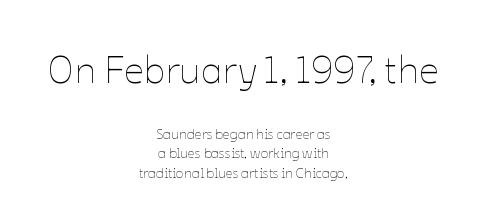
{"italic": "no", "bold": "no", "weight": "thin", "width": "normal", "stroke_contrast": "low", "x_height": "medium", "monospaced": "no", "underline": "no", "align": "center", "line_spacing": "normal", "line_spacing_ratio": 1.38, "letter_spacing": "normal", "letter_spacing_em": 0.0, "larger_block": "first", "size_ratio": 2.79, "glyph_px": 39}
